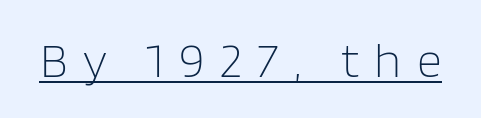
The image shows 49 px light sans-serif type, upright; set unusually wide letter spacing (+0.31 em), underlined; low stroke contrast and a large x-height.
